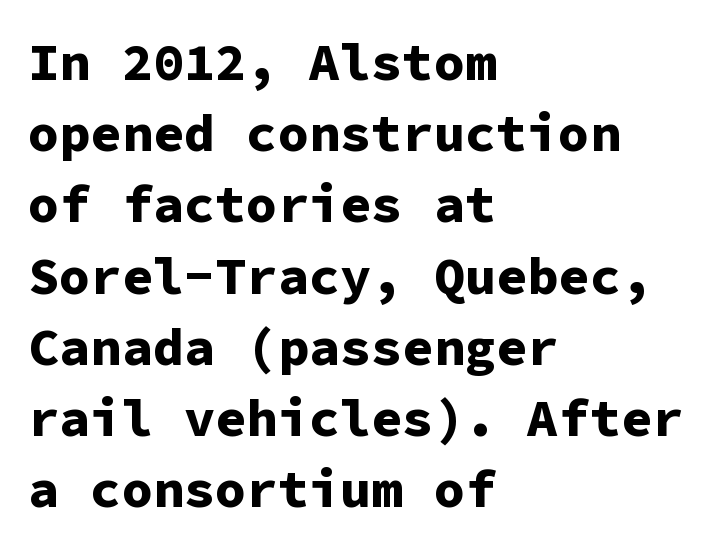
{"serif": "no", "italic": "no", "bold": "yes", "weight": "bold", "width": "normal", "stroke_contrast": "low", "x_height": "medium", "monospaced": "yes", "underline": "no", "align": "left", "line_spacing": "normal", "line_spacing_ratio": 1.37, "letter_spacing": "normal", "letter_spacing_em": 0.0, "glyph_px": 52}
